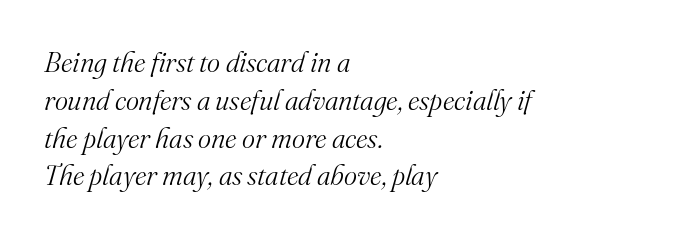
{"serif": "yes", "italic": "yes", "lean": "right", "slant_degrees": 16, "bold": "no", "weight": "light", "width": "normal", "stroke_contrast": "medium", "x_height": "small", "monospaced": "no", "underline": "no", "align": "left", "line_spacing": "normal", "line_spacing_ratio": 1.35, "letter_spacing": "normal", "letter_spacing_em": 0.0, "glyph_px": 28}
